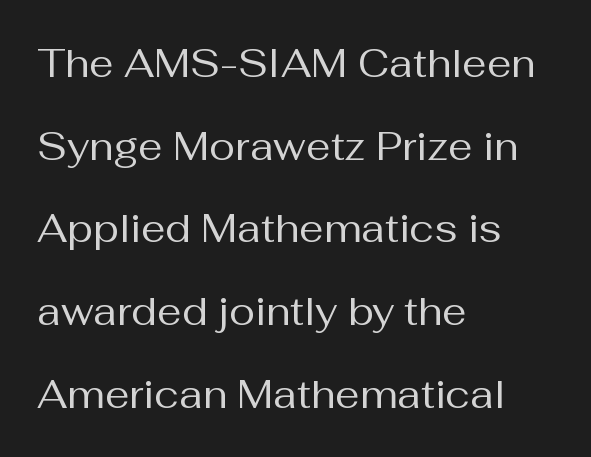
The image shows 39 px regular-weight sans-serif type, upright; set left-aligned, loose line spacing (2.12x), normal letter spacing, not underlined; medium stroke contrast and a medium x-height.
